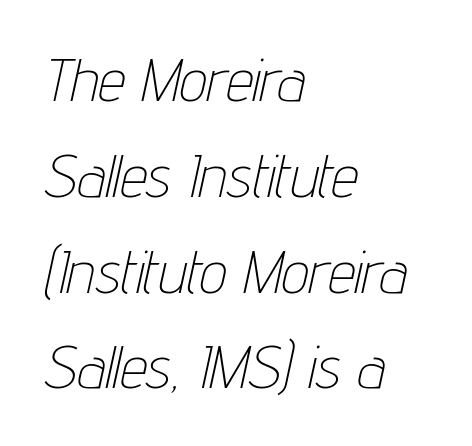
Q: Is the text bold? A: No.
Q: Is the text italic (slanted)? A: Yes, it leans right by about 12 degrees.
Q: Is the text underlined? A: No.
Q: How is the paragraph aligned? A: Left-aligned.
Q: Is the spacing between letters normal or unusually wide? A: Normal.
Q: Is the spacing between lines tight, normal or loose? A: Normal.
Q: Width (condensed, normal, or wide)? A: Condensed.
Q: Stroke contrast? A: Low.
Q: x-height? A: Medium.
Q: Monospaced? A: No.
